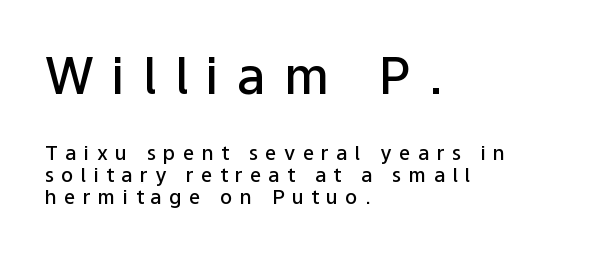
Between one letter and the next there's a generous, obvious gap. The earlier block is typeset at a bigger size than the later block. These words are printed semibold, heavier than regular yet not bold. Notice how descenders almost collide with the ascenders below — that's tight leading.
